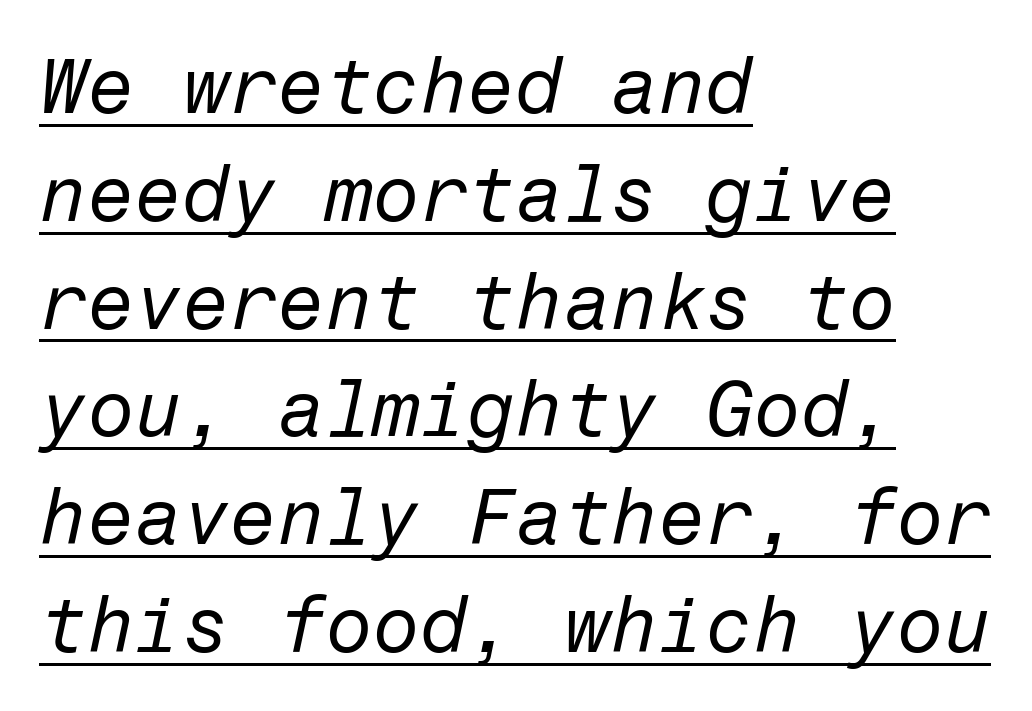
The image shows 77 px regular-weight type, italic (leaning right); set left-aligned, normal line spacing (1.4x), normal letter spacing, underlined; low stroke contrast and a medium x-height.
